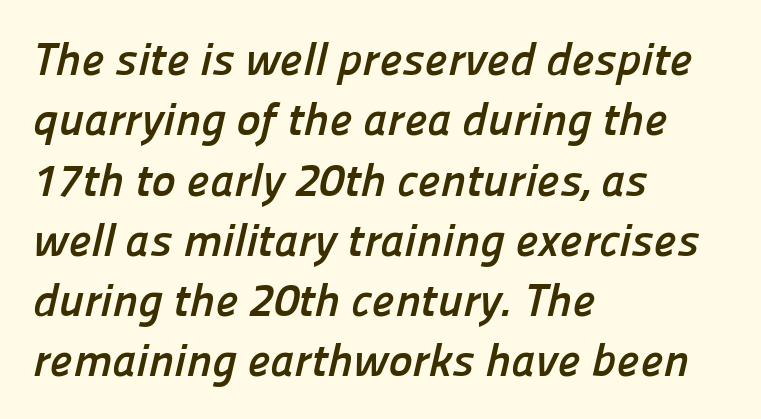
{"serif": "no", "bold": "yes", "weight": "semibold", "width": "normal", "stroke_contrast": "low", "x_height": "medium", "monospaced": "no", "underline": "no", "align": "left", "line_spacing": "normal", "line_spacing_ratio": 1.31, "letter_spacing": "normal", "letter_spacing_em": 0.0, "glyph_px": 46}
